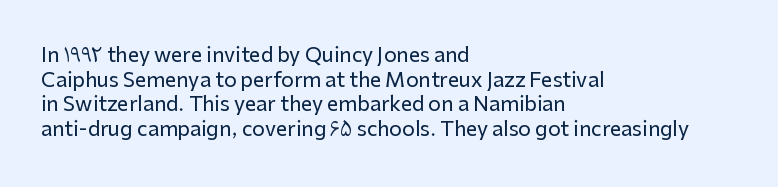
{"italic": "no", "underline": "no", "align": "left", "line_spacing_ratio": 1.23, "letter_spacing": "normal", "letter_spacing_em": 0.0, "glyph_px": 20}
